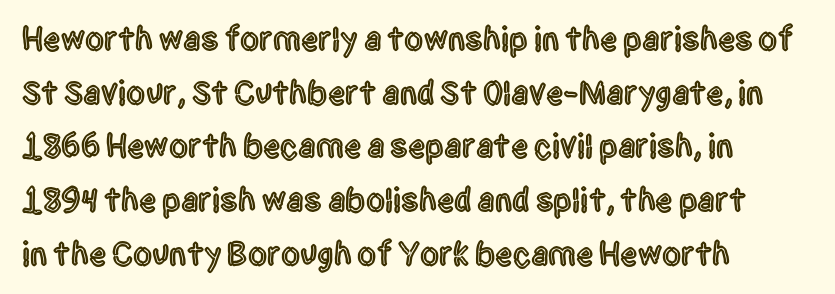
The image shows 34 px condensed sans-serif type, upright; set left-aligned, normal line spacing (1.58x), normal letter spacing, not underlined; a large x-height.
